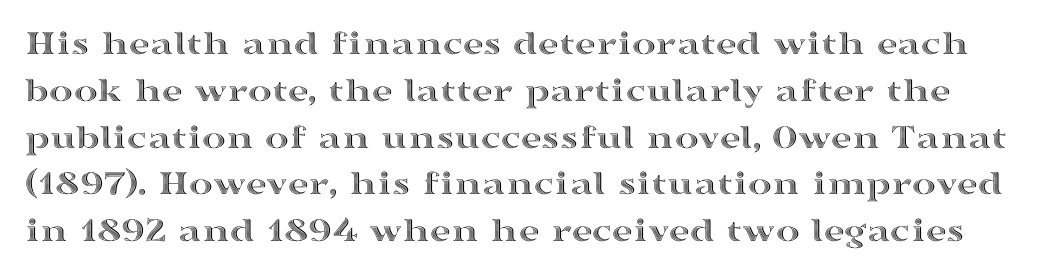
{"italic": "no", "width": "wide", "x_height": "medium", "monospaced": "no", "underline": "no", "line_spacing": "normal", "line_spacing_ratio": 1.3, "letter_spacing": "normal", "letter_spacing_em": 0.0, "glyph_px": 36}
